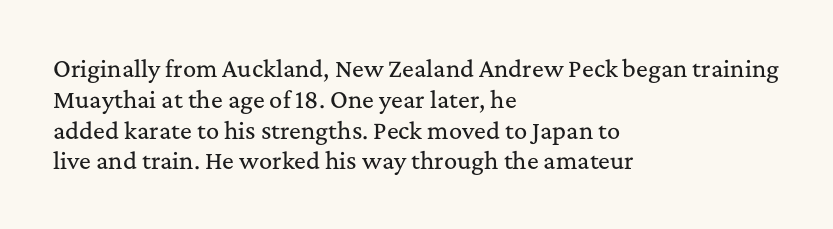
{"italic": "no", "underline": "no", "align": "left", "line_spacing": "normal", "line_spacing_ratio": 1.4, "letter_spacing": "normal", "letter_spacing_em": 0.0, "glyph_px": 22}
